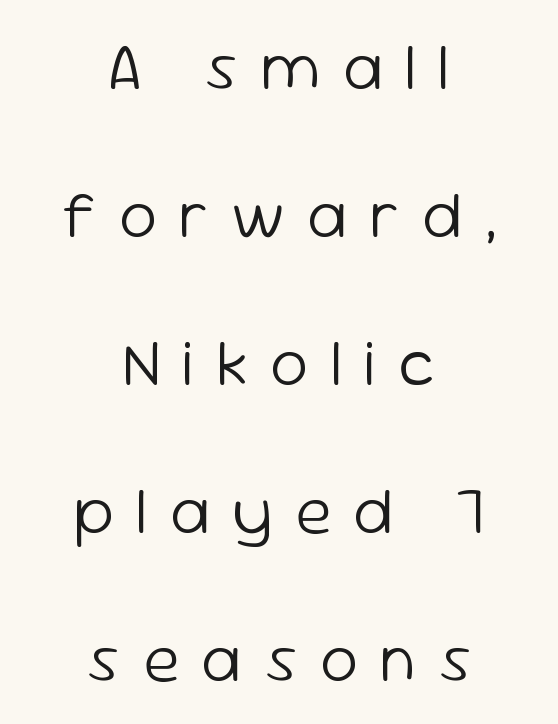
{"serif": "no", "italic": "no", "bold": "no", "weight": "light", "width": "normal", "stroke_contrast": "low", "x_height": "medium", "monospaced": "no", "underline": "no", "align": "center", "line_spacing": "loose", "line_spacing_ratio": 2.21, "letter_spacing": "wide", "letter_spacing_em": 0.33, "glyph_px": 67}
